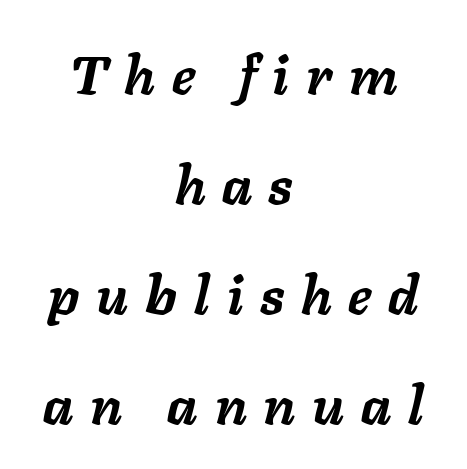
Q: Is the text bold? A: Yes.
Q: Is the text italic (slanted)? A: Yes, it leans right by about 11 degrees.
Q: Is the text underlined? A: No.
Q: How is the paragraph aligned? A: Centered.
Q: Is the spacing between letters normal or unusually wide? A: Unusually wide.
Q: Is the spacing between lines tight, normal or loose? A: Loose.
Q: Width (condensed, normal, or wide)? A: Normal.
Q: Stroke contrast? A: Low.
Q: x-height? A: Medium.
Q: Monospaced? A: No.
